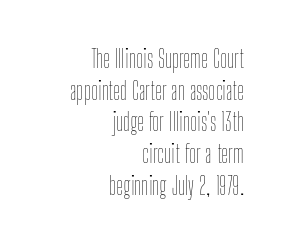
Q: Is the text bold? A: No.
Q: Is the text italic (slanted)? A: No, it is upright.
Q: Is the text underlined? A: No.
Q: How is the paragraph aligned? A: Right-aligned.
Q: Is the spacing between letters normal or unusually wide? A: Normal.
Q: Is the spacing between lines tight, normal or loose? A: Normal.
